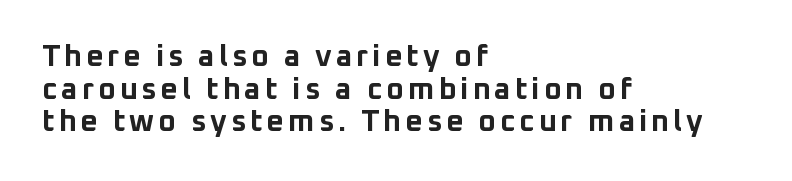
Designer's note — italics off, roman on. Notice how thick the strokes are: this is what a full bold looks like. The rag falls on the right side of this text block. Students, observe: this is what under-led, compact text looks like. The passage shown is typed in a proportional face where columns would drift.
